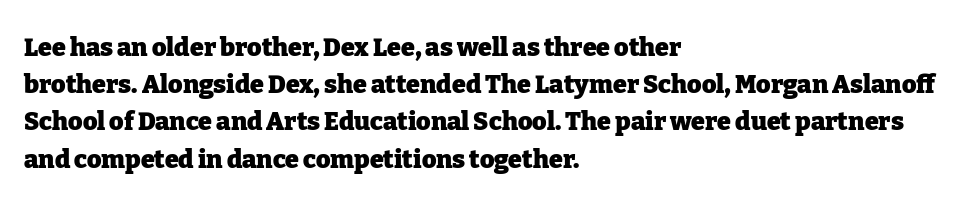
{"italic": "no", "bold": "yes", "underline": "no", "align": "left", "line_spacing": "normal", "line_spacing_ratio": 1.49, "letter_spacing": "normal", "letter_spacing_em": 0.0, "glyph_px": 25}
